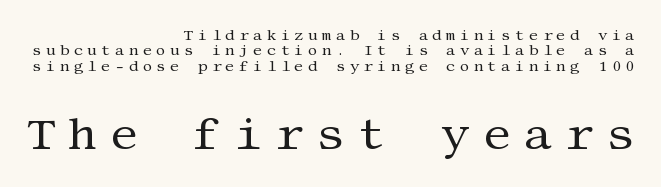
The image shows 45 px regular-weight serif type, upright; set right-aligned, tight line spacing (1.02x), unusually wide letter spacing (+0.28 em), not underlined; the second (bottom) block is 3.0x larger; medium stroke contrast and a large x-height.
